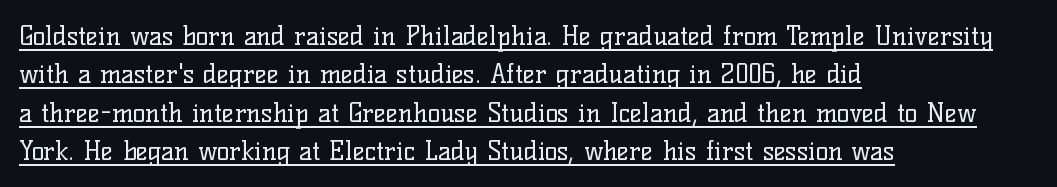
Q: Is the text bold? A: No.
Q: Is the text italic (slanted)? A: No, it is upright.
Q: Is the text underlined? A: Yes.
Q: How is the paragraph aligned? A: Left-aligned.
Q: Is the spacing between letters normal or unusually wide? A: Normal.
Q: Is the spacing between lines tight, normal or loose? A: Normal.
